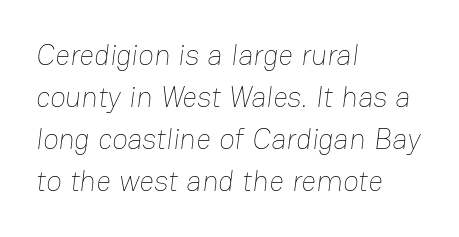
The block of text has a typical density, with ordinary space between rows. Think of a printed novel: that variable character pitch is what you see here. The paragraph has a hard left edge and a soft right edge. Bare-footed words on every line.
